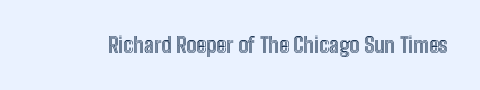
The image shows 21 px text type, upright; set normal letter spacing, not underlined.
